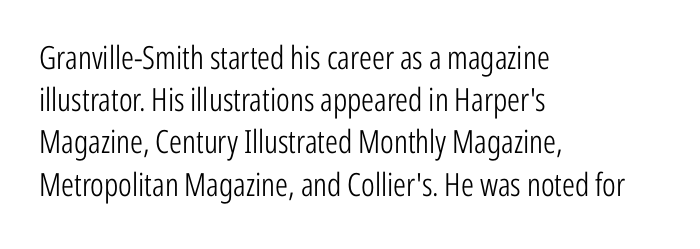
The image shows 32 px light, condensed sans-serif type, upright; set left-aligned, normal line spacing (1.32x), normal letter spacing, not underlined; low stroke contrast and a medium x-height.
